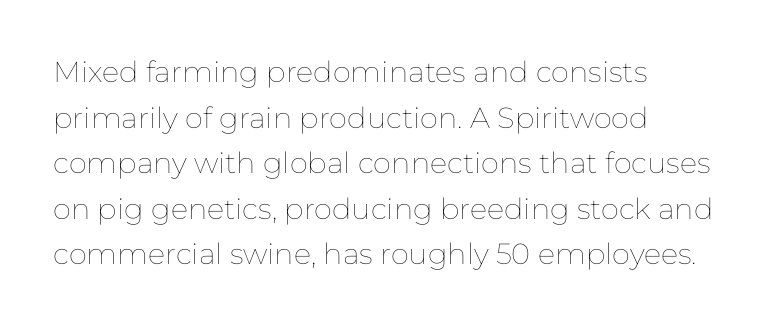
{"italic": "no", "bold": "no", "weight": "thin", "width": "normal", "stroke_contrast": "low", "x_height": "medium", "monospaced": "no", "underline": "no", "align": "left", "line_spacing": "normal", "line_spacing_ratio": 1.57, "letter_spacing": "normal", "letter_spacing_em": 0.0, "glyph_px": 29}
